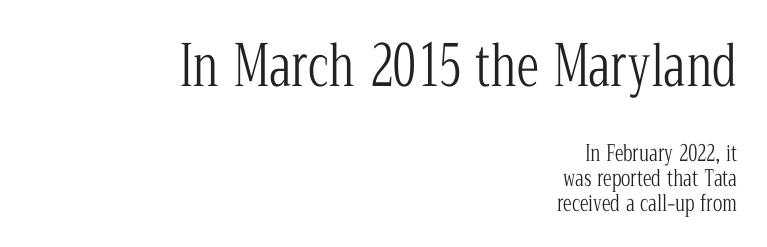
{"serif": "yes", "italic": "no", "bold": "no", "weight": "light", "width": "condensed", "stroke_contrast": "low", "x_height": "medium", "monospaced": "no", "underline": "no", "align": "right", "line_spacing": "tight", "line_spacing_ratio": 1.14, "letter_spacing": "normal", "letter_spacing_em": 0.0, "larger_block": "first", "size_ratio": 2.55, "glyph_px": 56}
